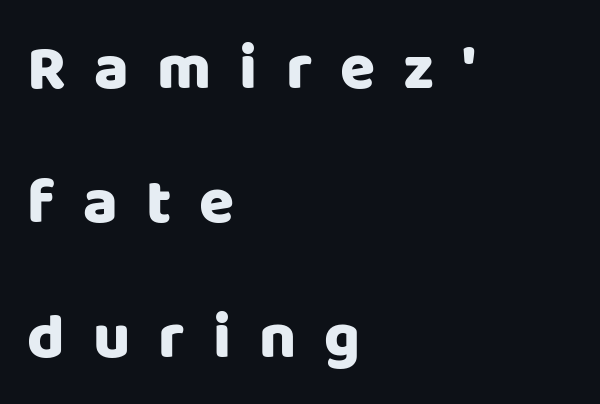
The image shows 64 px sans-serif type, upright; set left-aligned, loose line spacing (2.1x), unusually wide letter spacing (+0.44 em), not underlined; low stroke contrast and a large x-height.
